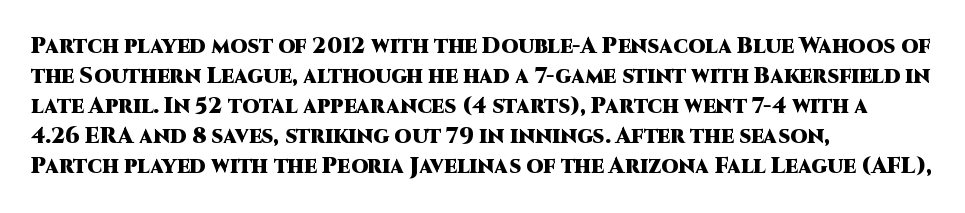
Q: Is the text bold? A: Yes.
Q: Is the text italic (slanted)? A: No, it is upright.
Q: Is the text underlined? A: No.
Q: How is the paragraph aligned? A: Left-aligned.
Q: Is the spacing between letters normal or unusually wide? A: Normal.
Q: Is the spacing between lines tight, normal or loose? A: Normal.
